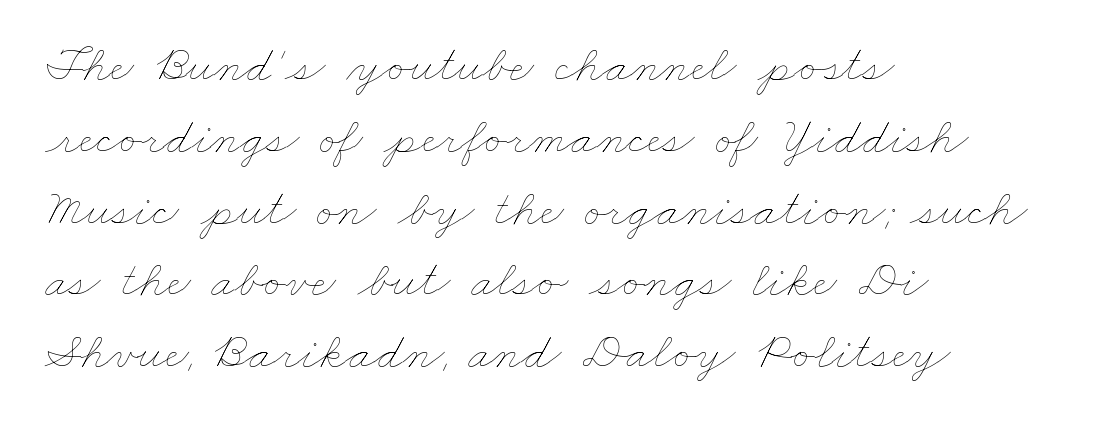
Q: Is the text bold? A: No.
Q: Is the text underlined? A: No.
Q: How is the paragraph aligned? A: Left-aligned.
Q: Is the spacing between letters normal or unusually wide? A: Normal.
Q: Is the spacing between lines tight, normal or loose? A: Normal.
Q: Width (condensed, normal, or wide)? A: Wide.
Q: Stroke contrast? A: Low.
Q: x-height? A: Small.
Q: Monospaced? A: No.
